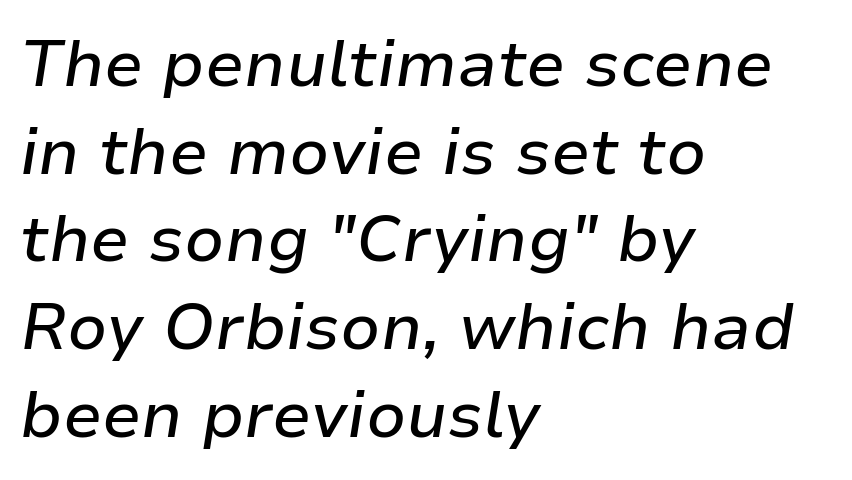
Words float on clear page, feet unadorned. Spacing verdict: proportional, widths tailored to each character. The whole block is typeset with a tilt. Nothing unusual about the tracking: characters are spaced as the font intends.
